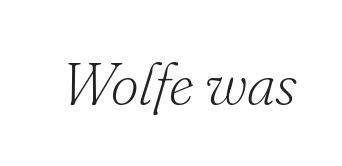
The font is comparable to plain body text, perhaps lighter. The words here are not underlined. The horizontal fit of the characters is conventional and even. Each letter's strokes conclude with small projecting serifs. The passage shown is typed in a proportional face where columns would drift.
